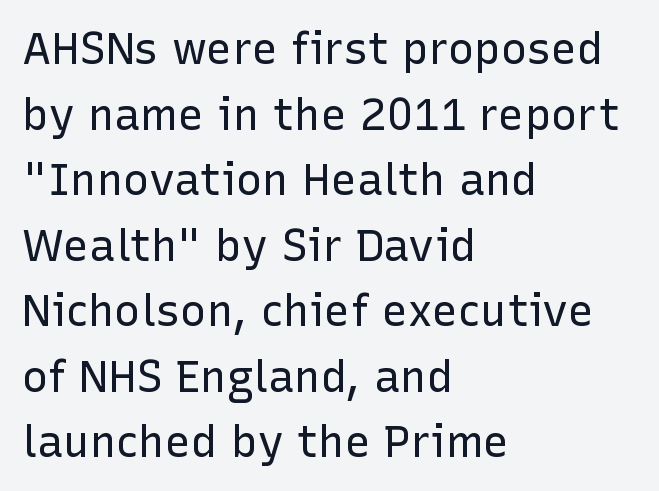
Bare-footed words on every line. The specimen reads as upright at a glance. The typesetter chose a ragged-right arrangement here. The type is set solid horizontally, with unmodified tracking.
